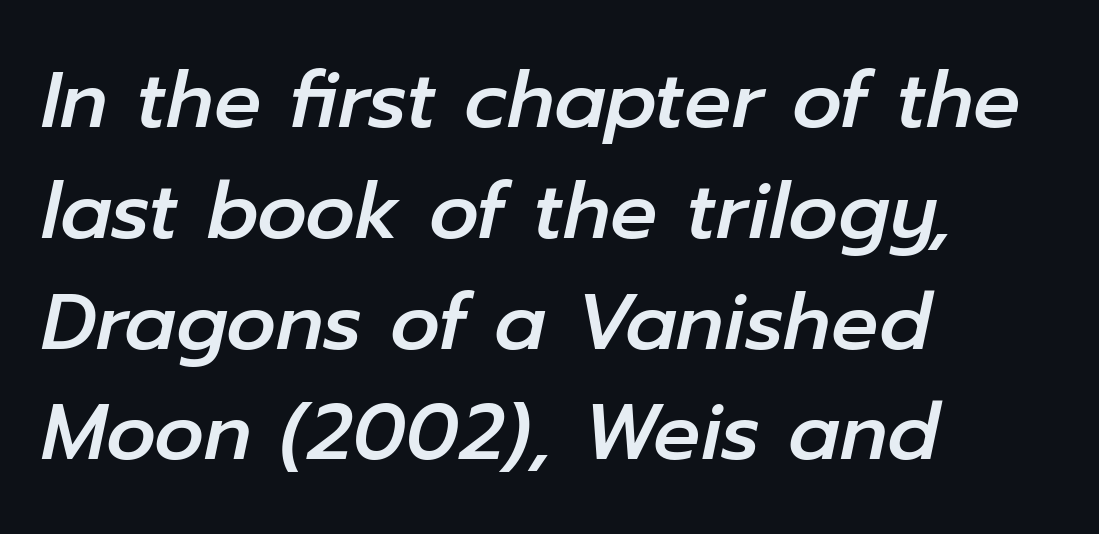
The image shows 78 px text type, italic (leaning right); set left-aligned, normal line spacing (1.42x), normal letter spacing, not underlined; low stroke contrast and a medium x-height.
